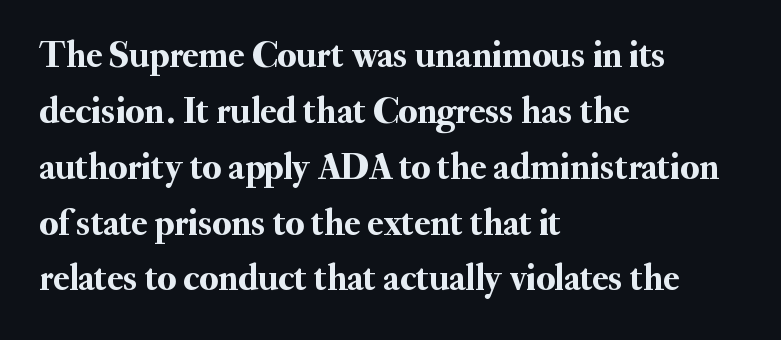
Examine the stroke ends and you'll spot serifs. This sample uses plain, unmodified letter spacing. Summary of vertical rhythm: regular, with standard interline spacing. Vertical strokes here are truly vertical. Note the varied advance widths — an 'i' is clearly narrower than an 'm'. These lines are set flush left with a ragged right edge.
